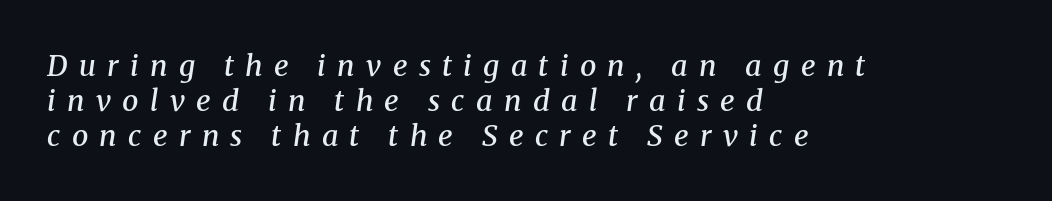
Q: Is the text bold? A: Semi-bold.
Q: Is the text italic (slanted)? A: Yes, it leans right by about 8 degrees.
Q: Is the typeface a serif or a sans-serif typeface? A: Serif.
Q: Is the text underlined? A: No.
Q: How is the paragraph aligned? A: Left-aligned.
Q: Is the spacing between letters normal or unusually wide? A: Unusually wide.
Q: Width (condensed, normal, or wide)? A: Normal.
Q: Stroke contrast? A: Medium.
Q: x-height? A: Medium.
Q: Monospaced? A: No.
